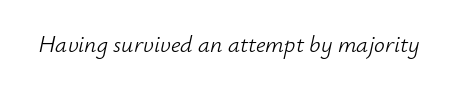
Q: Is the text bold? A: No.
Q: Is the text italic (slanted)? A: Yes, it leans right by about 12 degrees.
Q: Is the text underlined? A: No.
Q: Is the spacing between letters normal or unusually wide? A: Normal.
